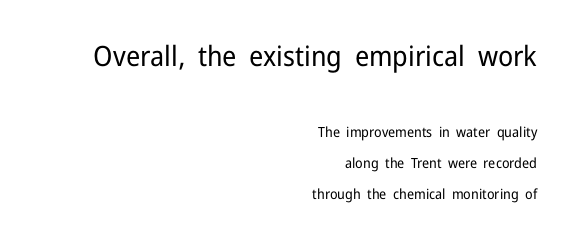
Q: Is the text bold? A: No.
Q: Is the text italic (slanted)? A: No, it is upright.
Q: Is the typeface a serif or a sans-serif typeface? A: Sans-serif.
Q: Is the text underlined? A: No.
Q: How is the paragraph aligned? A: Right-aligned.
Q: Is the spacing between letters normal or unusually wide? A: Normal.
Q: Is the spacing between lines tight, normal or loose? A: Loose.
Q: Which block of text is set in a larger size, the first (top) or the second (bottom)? A: The first (top) one.
Q: Width (condensed, normal, or wide)? A: Normal.
Q: Stroke contrast? A: Low.
Q: x-height? A: Medium.
Q: Monospaced? A: No.
